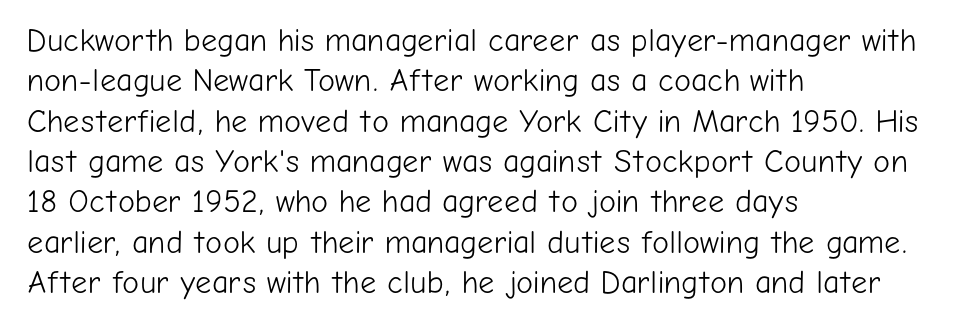
A typesetter would mark this as roman, not italic. The rendering uses natural spacing where letterforms have individual widths. The space beneath each line is pristine and unruled. This rendering employs a face without finishing strokes, i.e., a sans-serif. Compared with typical body copy, the letter spacing here is the same.
